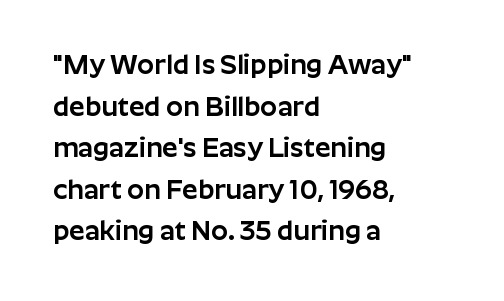
A typesetter would call this zero additional tracking. Line beginnings align vertically; line endings do not. The leading is moderate, giving the passage an even texture. No italicization has been applied; the sample stays upright. This rendering features lettering with no underline.
